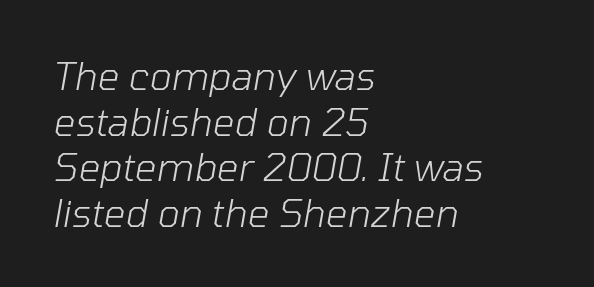
The image shows 38 px light type, italic (leaning right); set left-aligned, line spacing 1.2x, normal letter spacing, not underlined; low stroke contrast and a medium x-height.
